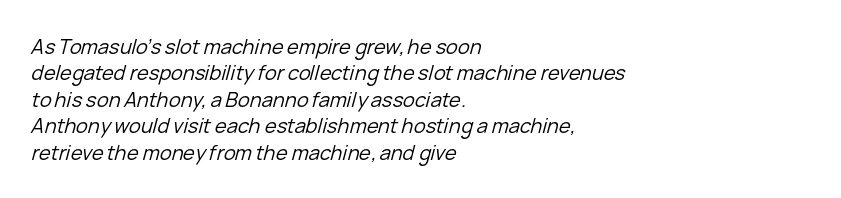
Does the leading feel generous? No, just average. The rendering keeps characters at their native spacing. Check under the words: just untouched page. Layout note: lines flush left. Letters have the restrained weight of plain body copy at most. Style check: oblique.
